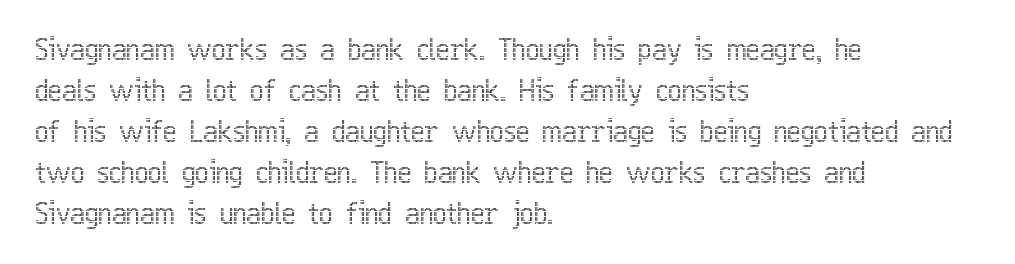
Q: Is the text italic (slanted)? A: No, it is upright.
Q: Is the text underlined? A: No.
Q: How is the paragraph aligned? A: Left-aligned.
Q: Is the spacing between letters normal or unusually wide? A: Normal.
Q: Is the spacing between lines tight, normal or loose? A: Normal.
Q: Width (condensed, normal, or wide)? A: Condensed.
Q: x-height? A: Medium.
Q: Monospaced? A: No.
